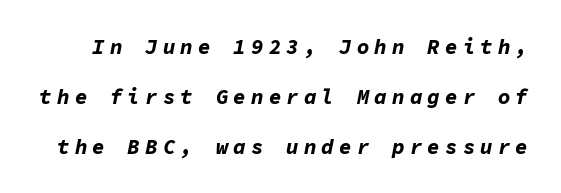
The image shows 21 px bold type, italic (leaning right); set loose line spacing (2.37x), unusually wide letter spacing (+0.24 em), not underlined.
